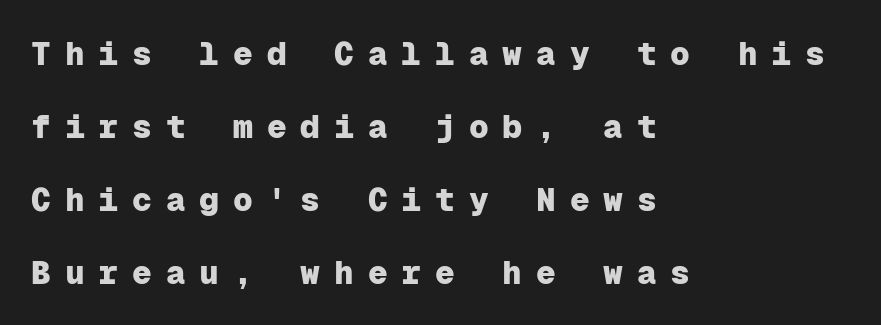
The image shows 33 px heavy sans-serif type, upright, monospaced; set left-aligned, loose line spacing (2.21x), unusually wide letter spacing (+0.42 em), not underlined; low stroke contrast and a medium x-height.
